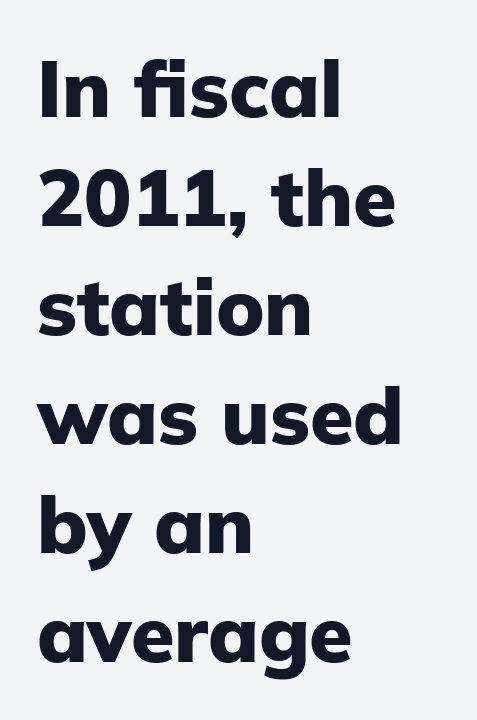
{"serif": "no", "italic": "no", "bold": "yes", "weight": "heavy", "width": "normal", "stroke_contrast": "low", "x_height": "medium", "monospaced": "no", "underline": "no", "align": "left", "line_spacing": "normal", "line_spacing_ratio": 1.38, "letter_spacing": "normal", "letter_spacing_em": 0.0, "glyph_px": 79}
